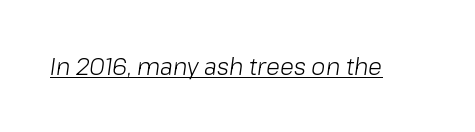
Compared with ordinary roman type, these characters are visibly tilted. Caption: face not bold, strokes unweighted. The specimen includes a rule beneath the text block's lines. Compared with typical body copy, the letter spacing here is the same.
